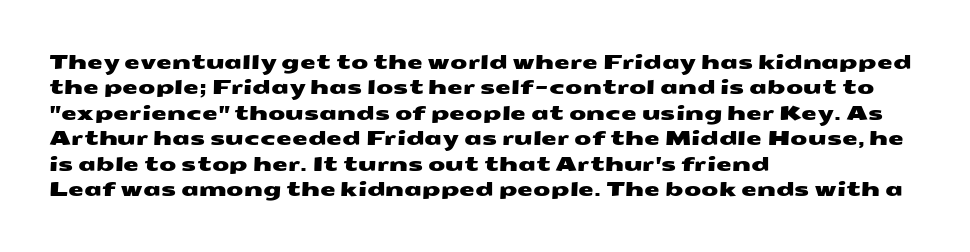
The image shows 20 px text type; set left-aligned, normal line spacing (1.27x), normal letter spacing, not underlined.
